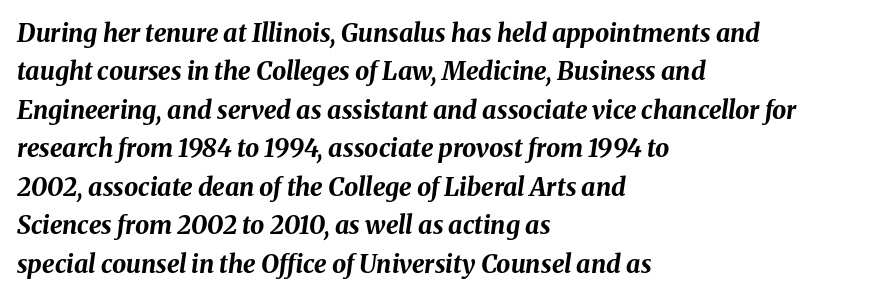
Q: Is the text bold? A: Yes.
Q: Is the text italic (slanted)? A: Yes, it leans right by about 8 degrees.
Q: Is the text underlined? A: No.
Q: How is the paragraph aligned? A: Left-aligned.
Q: Is the spacing between letters normal or unusually wide? A: Normal.
Q: Is the spacing between lines tight, normal or loose? A: Normal.
